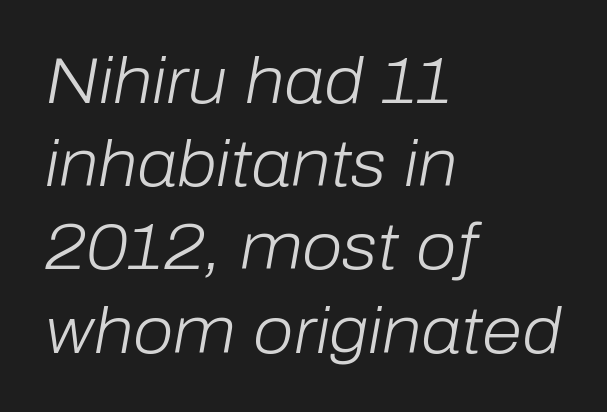
The image shows 65 px light type, italic (leaning right); set left-aligned, normal line spacing (1.28x), normal letter spacing, not underlined; low stroke contrast and a medium x-height.
